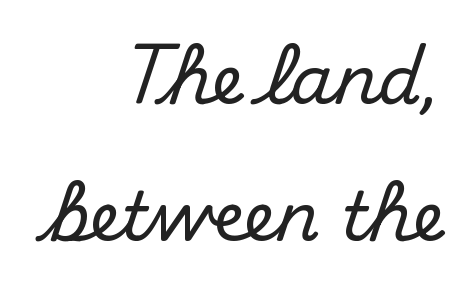
Line spacing here is loose. Beneath every word, the page is bare. The letterforms sit shoulder to shoulder at normal distance. Note: no serifs on the glyphs. The text block is weighted toward the right margin, trailing off unevenly leftward.
